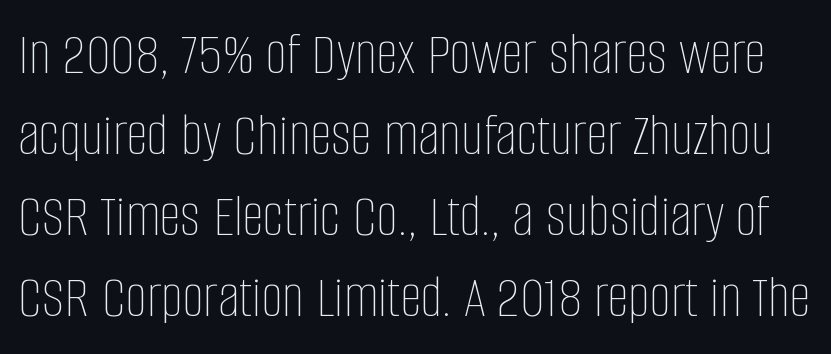
The image shows 61 px thin, condensed type, upright; set normal line spacing (1.33x), normal letter spacing, not underlined; low stroke contrast and a large x-height.
